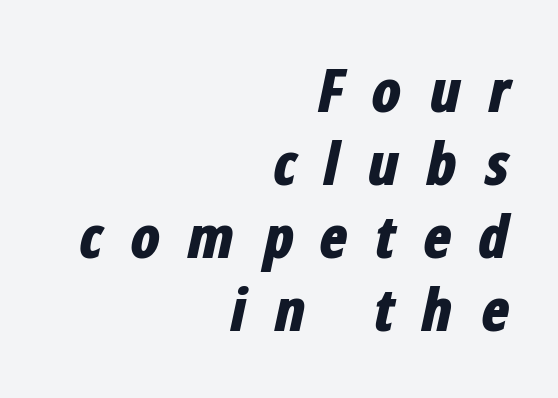
The image shows 59 px bold, condensed type, italic (leaning right); set right-aligned, line spacing 1.24x, unusually wide letter spacing (+0.45 em), not underlined; low stroke contrast and a medium x-height.
